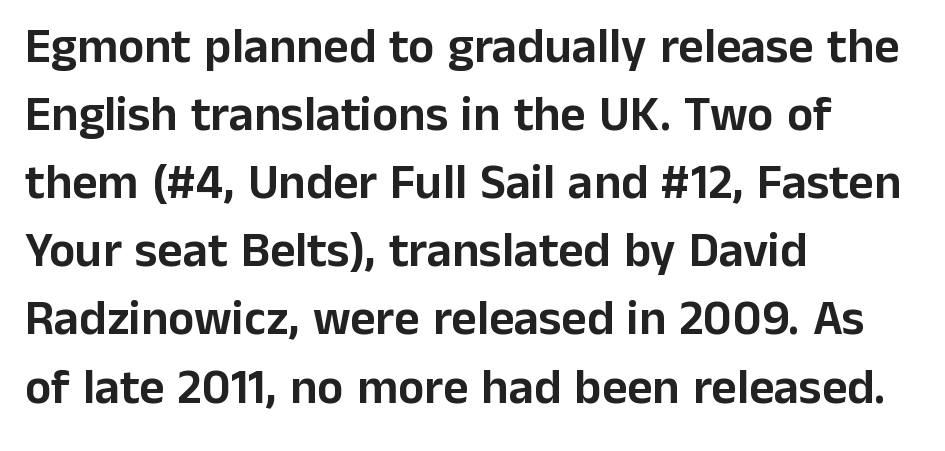
Which margin do the lines hug? The left one — the right edge is uneven. The face used here is proportionally spaced, like ordinary book or web type. You can tell from the bare stems that sans-serif type was used. Compared with typical body copy, the letter spacing here is the same.
